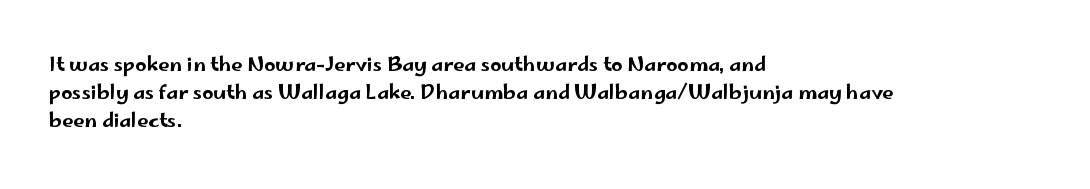
Ordinary non-slanted type is in use. Type without underlining. A typesetter would call this zero additional tracking. Horizontally, the lines are justified to the leading edge only. Honestly, the row spacing looks completely unremarkable.
